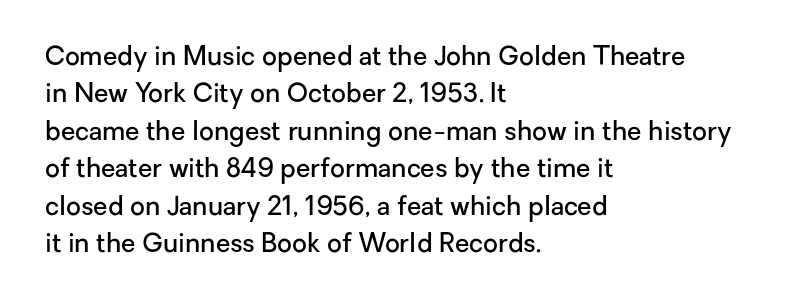
{"italic": "no", "bold": "semi", "underline": "no", "align": "left", "line_spacing": "normal", "line_spacing_ratio": 1.44, "letter_spacing": "normal", "letter_spacing_em": 0.0, "glyph_px": 26}
